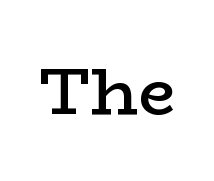
{"serif": "yes", "italic": "no", "bold": "semi", "weight": "semibold", "width": "wide", "stroke_contrast": "low", "x_height": "medium", "monospaced": "no", "underline": "no", "letter_spacing": "normal", "letter_spacing_em": 0.0, "glyph_px": 66}
